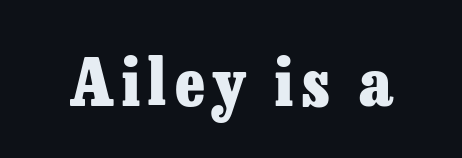
Typographic density is high because the face is bold. This sample has the flowing, uneven cadence of proportional lettering. The foot of each line stays bare and open. Little horizontal feet cap the strokes, marking this as serif type. The type sits square on the baseline with zero lean.
